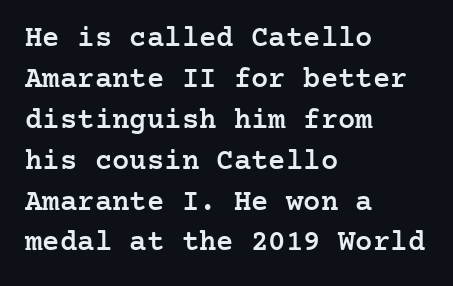
Q: Is the text bold? A: Semi-bold.
Q: Is the text italic (slanted)? A: No, it is upright.
Q: Is the typeface a serif or a sans-serif typeface? A: Serif.
Q: Is the text underlined? A: No.
Q: How is the paragraph aligned? A: Left-aligned.
Q: Is the spacing between letters normal or unusually wide? A: Normal.
Q: Is the spacing between lines tight, normal or loose? A: Normal.
Q: Width (condensed, normal, or wide)? A: Normal.
Q: Stroke contrast? A: Low.
Q: x-height? A: Medium.
